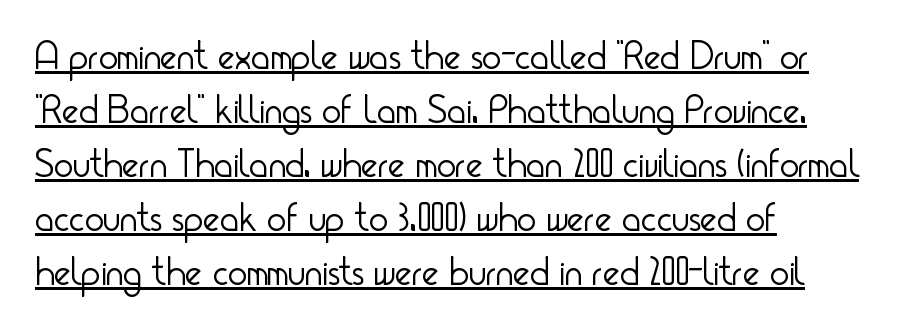
The image shows 40 px light, condensed sans-serif type, upright; set left-aligned, normal line spacing (1.35x), normal letter spacing, underlined; low stroke contrast and a small x-height.
